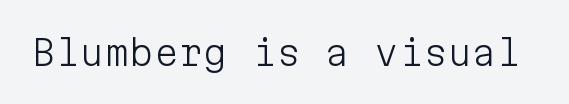
Q: Is the text bold? A: No.
Q: Is the text italic (slanted)? A: No, it is upright.
Q: Is the typeface a serif or a sans-serif typeface? A: Sans-serif.
Q: Is the text underlined? A: No.
Q: Is the spacing between letters normal or unusually wide? A: Normal.
Q: Width (condensed, normal, or wide)? A: Normal.
Q: Stroke contrast? A: Low.
Q: x-height? A: Medium.
Q: Monospaced? A: Yes.
